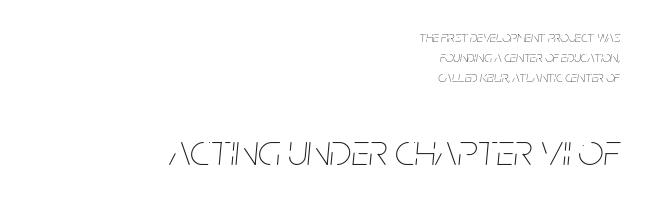
The glyphs are unaccompanied by any horizontal stroke below them. Which chunk is bigger? The second one — the bottom block dwarfs the top. The typesetter chose a ragged-left arrangement here. These lines keep a tight, regular rhythm from letter to letter. The whole block is typeset with a tilt. The font sits on the lighter half of the weight spectrum, regular included.
